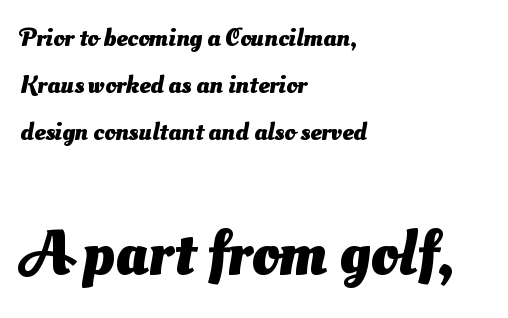
Q: Is the text bold? A: Yes.
Q: Is the typeface a serif or a sans-serif typeface? A: Sans-serif.
Q: Is the text underlined? A: No.
Q: How is the paragraph aligned? A: Left-aligned.
Q: Is the spacing between letters normal or unusually wide? A: Normal.
Q: Which block of text is set in a larger size, the first (top) or the second (bottom)? A: The second (bottom) one.
Q: Width (condensed, normal, or wide)? A: Normal.
Q: Stroke contrast? A: Medium.
Q: x-height? A: Small.
Q: Monospaced? A: No.
